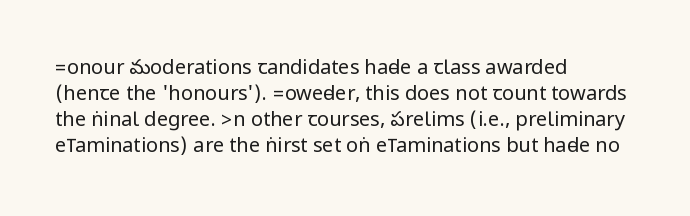
{"italic": "no", "bold": "no", "underline": "no", "align": "left", "line_spacing": "normal", "line_spacing_ratio": 1.3, "letter_spacing": "normal", "letter_spacing_em": 0.0, "glyph_px": 20}
